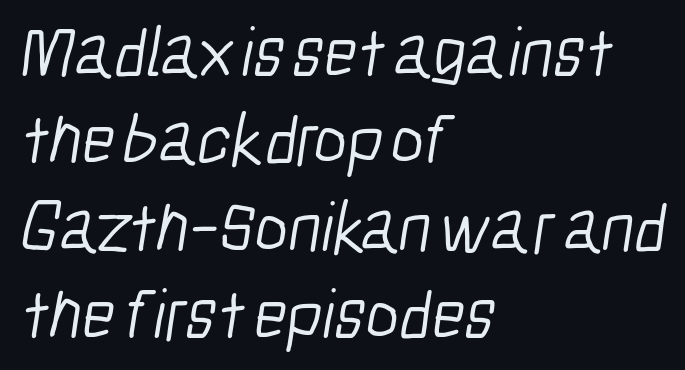
Character widths vary here, with narrow letters taking less room than wide ones. To sum up the face: it is a sans, with no serifs. Words appear dense and cohesive because spacing is normal. Each stroke keeps to a modest, everyday thickness or less.
